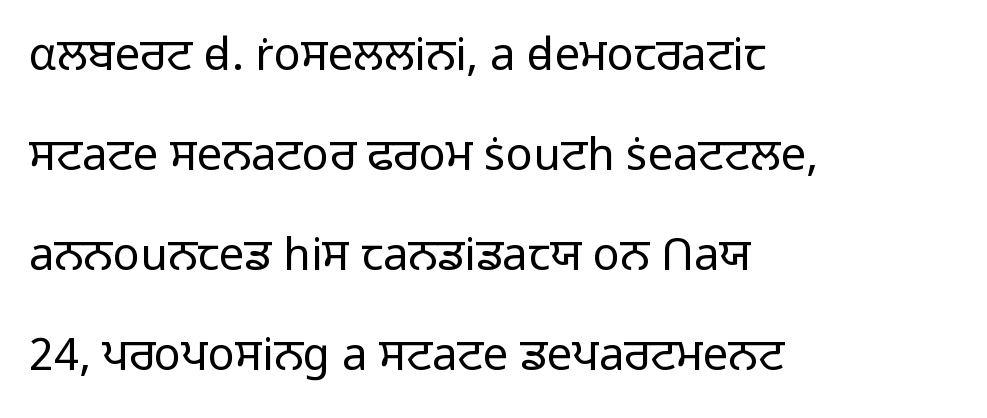
{"serif": "no", "italic": "no", "bold": "no", "weight": "light", "width": "normal", "stroke_contrast": "low", "x_height": "medium", "monospaced": "no", "underline": "no", "align": "left", "line_spacing": "loose", "line_spacing_ratio": 2.22, "letter_spacing": "normal", "letter_spacing_em": 0.0, "glyph_px": 45}
